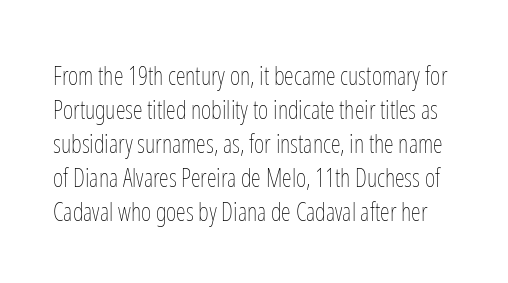
The space between consecutive lines is moderate. This reads as an unemphasized weight, regular at the heaviest. The lettering stays uniformly vertical, giving the passage a roman look. The rendering keeps characters at their native spacing. The foot of each line stays bare and open.
